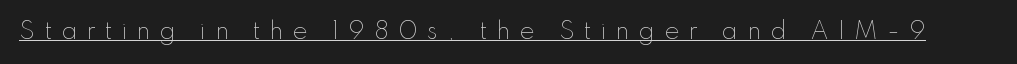
{"italic": "no", "bold": "no", "underline": "yes", "letter_spacing": "wide", "letter_spacing_em": 0.39, "glyph_px": 23}
